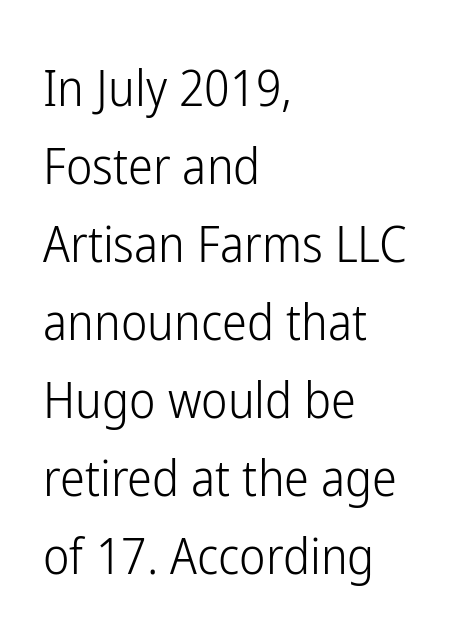
{"serif": "no", "italic": "no", "bold": "no", "weight": "light", "width": "condensed", "stroke_contrast": "low", "x_height": "medium", "monospaced": "no", "underline": "no", "align": "left", "line_spacing": "normal", "line_spacing_ratio": 1.56, "letter_spacing": "normal", "letter_spacing_em": 0.0, "glyph_px": 50}
